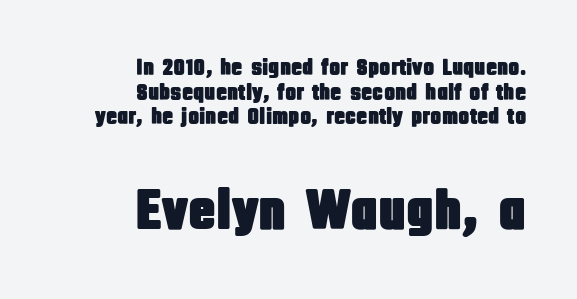
{"serif": "no", "italic": "no", "width": "condensed", "stroke_contrast": "low", "x_height": "large", "monospaced": "no", "underline": "no", "align": "right", "line_spacing": "tight", "line_spacing_ratio": 1.07, "letter_spacing": "normal", "letter_spacing_em": 0.0, "larger_block": "second", "size_ratio": 2.48, "glyph_px": 57}
